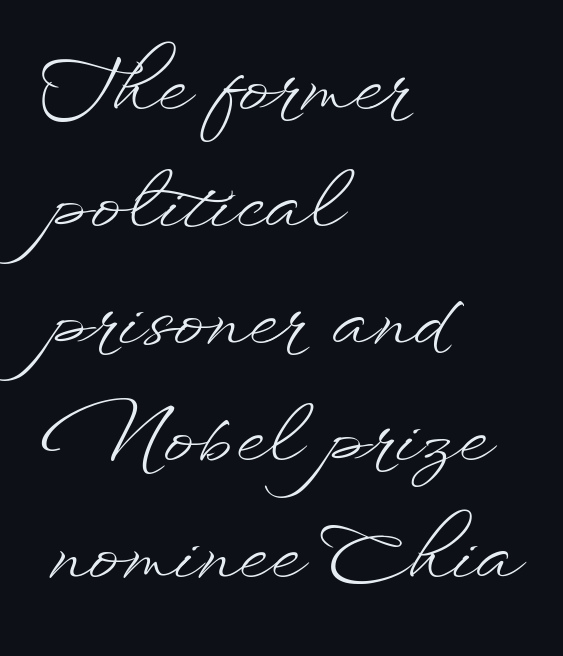
The image shows 75 px light, wide type; set left-aligned, normal line spacing (1.56x), normal letter spacing, not underlined; low stroke contrast and a small x-height.
